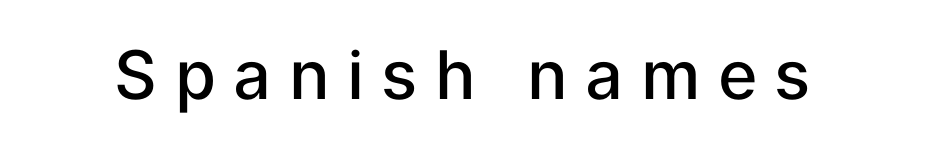
The image shows 67 px semibold sans-serif type, upright; set unusually wide letter spacing (+0.26 em), not underlined; low stroke contrast and a medium x-height.
